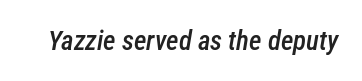
You could call the tracking neutral — neither tight nor loose. The passage shown is not underscored anywhere. These lines were composed using italics. Its strokes are somewhat broadened, the hallmark of semibold type.
